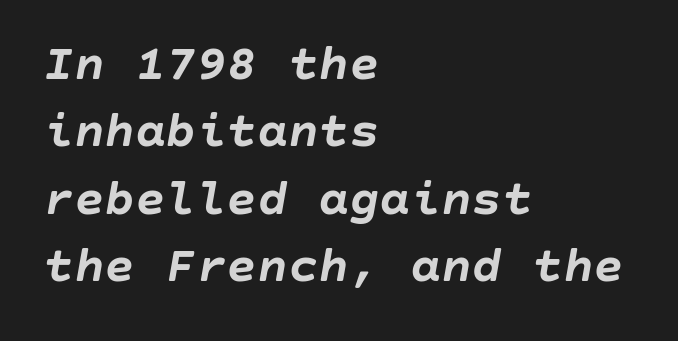
Q: Is the text bold? A: Yes.
Q: Is the text italic (slanted)? A: Yes, it leans right by about 10 degrees.
Q: Is the text underlined? A: No.
Q: How is the paragraph aligned? A: Left-aligned.
Q: Is the spacing between letters normal or unusually wide? A: Normal.
Q: Is the spacing between lines tight, normal or loose? A: Normal.
Q: Width (condensed, normal, or wide)? A: Normal.
Q: Stroke contrast? A: Low.
Q: x-height? A: Large.
